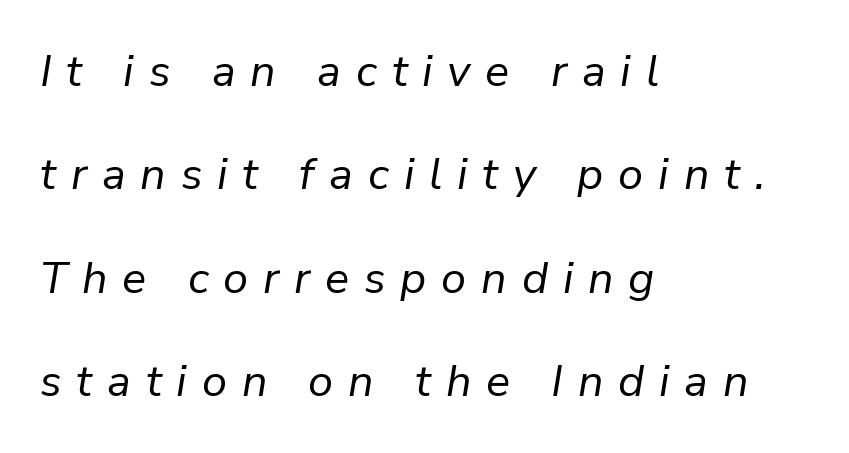
Q: Is the text bold? A: No.
Q: Is the text italic (slanted)? A: Yes, it leans right by about 9 degrees.
Q: Is the text underlined? A: No.
Q: How is the paragraph aligned? A: Left-aligned.
Q: Is the spacing between letters normal or unusually wide? A: Unusually wide.
Q: Is the spacing between lines tight, normal or loose? A: Loose.
Q: Width (condensed, normal, or wide)? A: Normal.
Q: Stroke contrast? A: Low.
Q: x-height? A: Medium.
Q: Monospaced? A: No.
